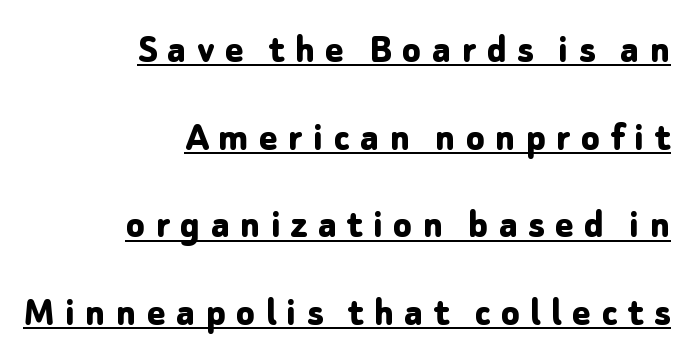
Upright lettering throughout. Glance below the letters and you will spot a drawn line. Look at the bottom of the vertical strokes: they stop flat, with no serifs. Line ends are locked; line starts wander. Whoever set this chose breathing room over compactness in the vertical rhythm. The rendering uses a bold face; every stroke is thick and dark.
